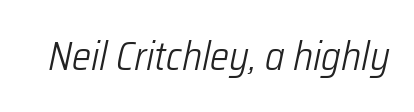
The typeface has the unassuming heft of standard copy or less. Beneath every word, the page is bare. Nobody touched the tracking dial on this one. Looks like regular typesetting: each glyph gets only the width it needs. Looking at the ascenders, they clearly lean.
